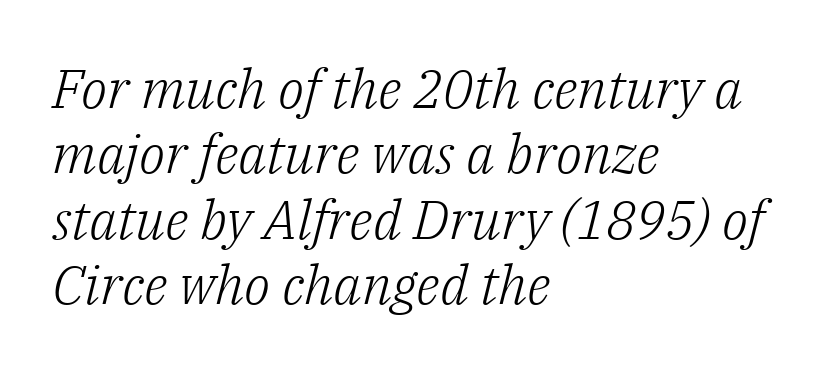
Q: Is the text bold? A: No.
Q: Is the text italic (slanted)? A: Yes, it leans right by about 14 degrees.
Q: Is the typeface a serif or a sans-serif typeface? A: Serif.
Q: Is the text underlined? A: No.
Q: How is the paragraph aligned? A: Left-aligned.
Q: Is the spacing between letters normal or unusually wide? A: Normal.
Q: Width (condensed, normal, or wide)? A: Normal.
Q: Stroke contrast? A: Low.
Q: x-height? A: Medium.
Q: Monospaced? A: No.
